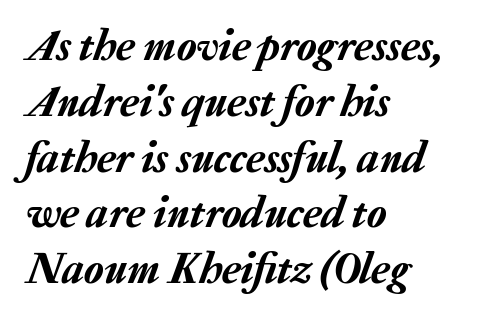
The image shows 45 px text type, italic (leaning right); set left-aligned, line spacing 1.24x, normal letter spacing, not underlined; low stroke contrast and a medium x-height.
